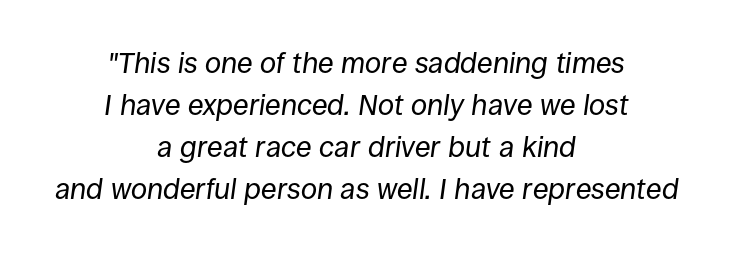
Q: Is the text bold? A: No.
Q: Is the text italic (slanted)? A: Yes, it leans right by about 8 degrees.
Q: Is the text underlined? A: No.
Q: How is the paragraph aligned? A: Centered.
Q: Is the spacing between letters normal or unusually wide? A: Normal.
Q: Is the spacing between lines tight, normal or loose? A: Normal.
Q: Width (condensed, normal, or wide)? A: Normal.
Q: Stroke contrast? A: Low.
Q: x-height? A: Large.
Q: Monospaced? A: No.
